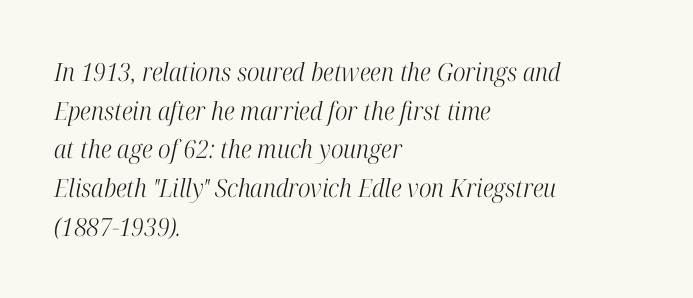
The image shows 25 px text type, italic (leaning right); set left-aligned, normal line spacing (1.55x), normal letter spacing, not underlined.
